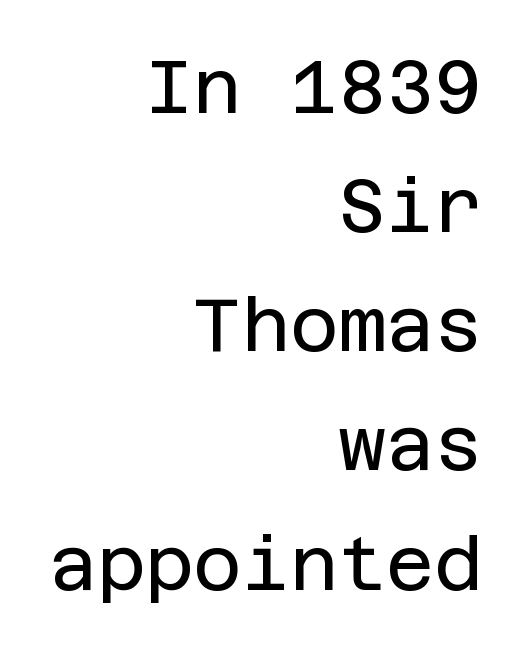
Each stroke keeps to a modest, everyday thickness or less. A student would call this right alignment; a typographer would say flush right, rag left. Does the lettering tilt? It doesn't — this is upright. You can tell from the bare stems that sans-serif type was used.
